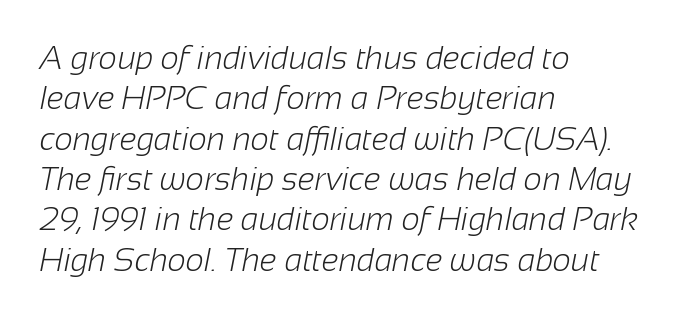
Q: Is the text bold? A: No.
Q: Is the typeface a serif or a sans-serif typeface? A: Sans-serif.
Q: Is the text underlined? A: No.
Q: How is the paragraph aligned? A: Left-aligned.
Q: Is the spacing between letters normal or unusually wide? A: Normal.
Q: Is the spacing between lines tight, normal or loose? A: Normal.
Q: Width (condensed, normal, or wide)? A: Normal.
Q: Stroke contrast? A: Low.
Q: x-height? A: Medium.
Q: Monospaced? A: No.
